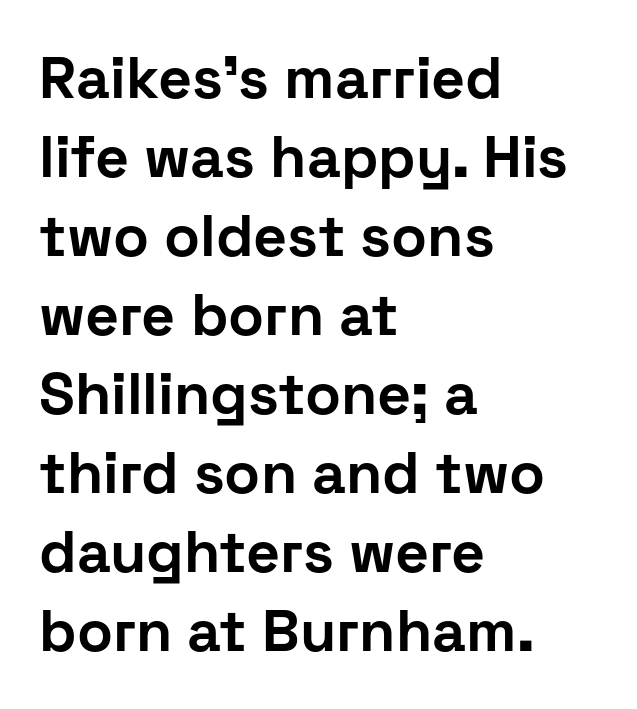
The image shows 59 px bold sans-serif type, upright; set left-aligned, normal line spacing (1.34x), normal letter spacing, not underlined; low stroke contrast and a medium x-height.
